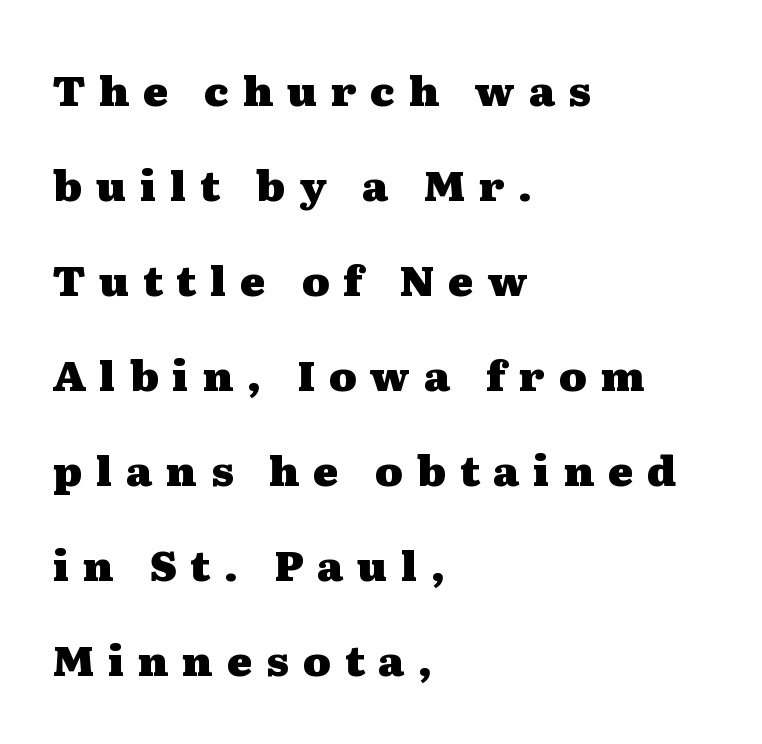
No italicization has been applied; the sample stays upright. The specimen omits any rule beneath the text block's lines. The type family on display is of the serif kind. Is the letter spacing exaggerated? Yes — the characters are pushed far apart.
